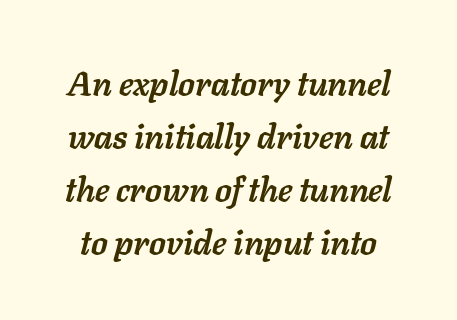
Q: Is the text bold? A: Yes.
Q: Is the text italic (slanted)? A: Yes, it leans right by about 11 degrees.
Q: Is the text underlined? A: No.
Q: Is the spacing between letters normal or unusually wide? A: Normal.
Q: Is the spacing between lines tight, normal or loose? A: Normal.
Q: Width (condensed, normal, or wide)? A: Normal.
Q: Stroke contrast? A: Low.
Q: x-height? A: Medium.
Q: Monospaced? A: No.
